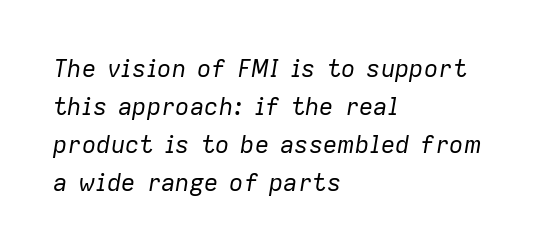
{"italic": "yes", "lean": "right", "slant_degrees": 9, "bold": "no", "underline": "no", "align": "left", "line_spacing": "normal", "line_spacing_ratio": 1.58, "letter_spacing": "normal", "letter_spacing_em": 0.0, "glyph_px": 24}
